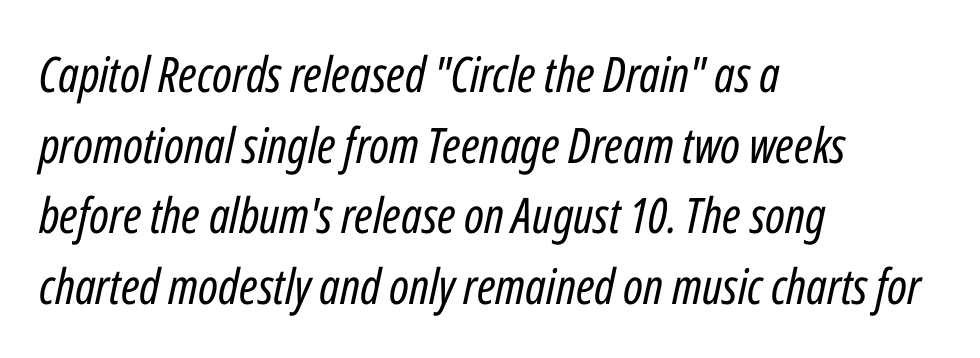
You could not count columns in this text — the font is proportionally spaced. The area under the type is left untouched. These lines keep a tight, regular rhythm from letter to letter. Regular leading.
